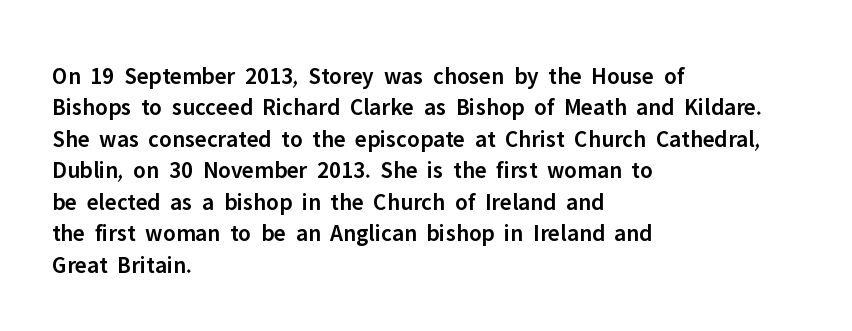
{"italic": "no", "bold": "semi", "underline": "no", "align": "left", "line_spacing": "normal", "line_spacing_ratio": 1.31, "letter_spacing": "normal", "letter_spacing_em": 0.0, "glyph_px": 24}
